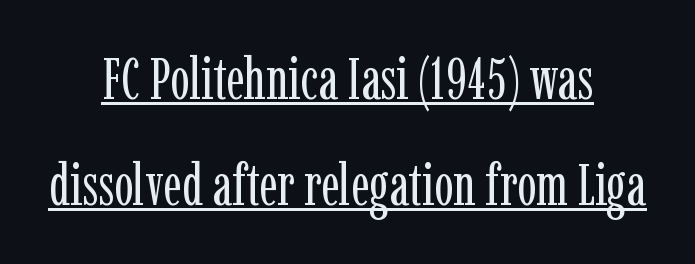
Underline: present. Ink coverage per letter is moderate at most. Posture: straight, roman, zero tilt. Honestly, the letter spacing is just normal — you wouldn't notice it. Think of a printed novel: that variable character pitch is what you see here.
